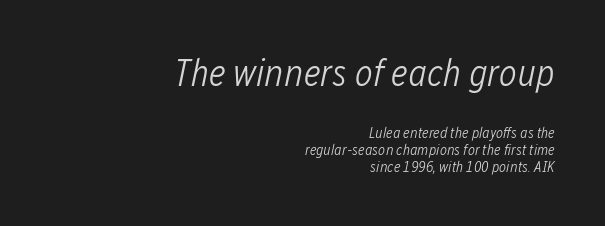
Compared with ordinary roman type, these characters are visibly tilted. The passage shown has conventional tracking throughout. Looks like regular typesetting: each glyph gets only the width it needs. Line spacing here is tight. Alignment: flush right.
